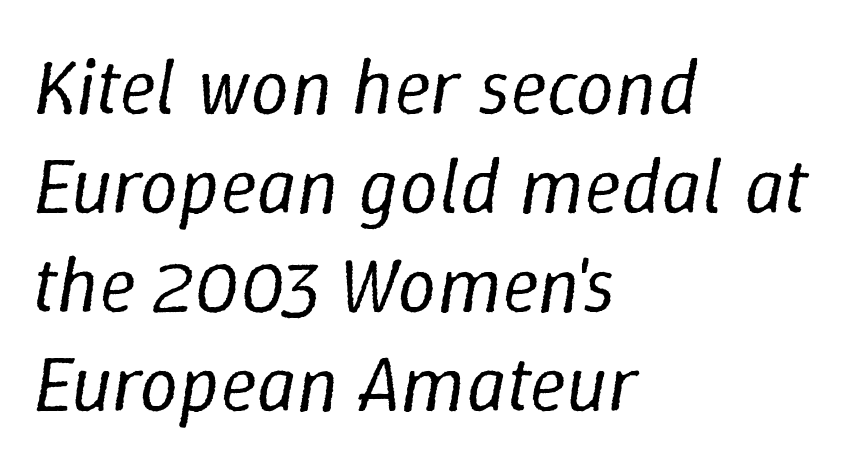
The strokes carry an ordinary text weight at most. Style check: oblique. Beneath every word, the page is bare. Vertical spacing — default. Here the designer chose a conventional face with non-uniform glyph widths. A student would call this left alignment; a typographer would say flush left, rag right.
